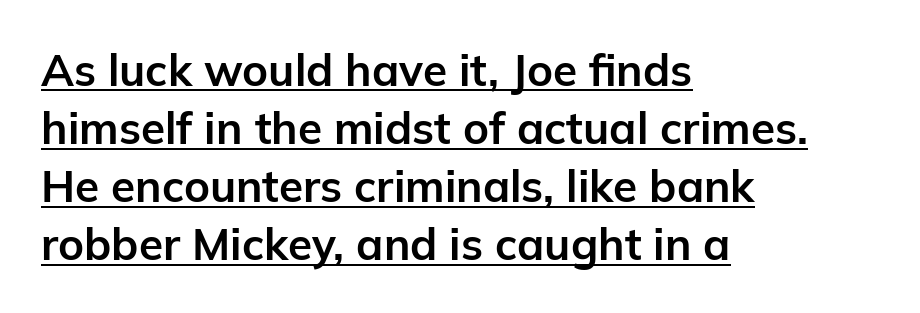
Q: Is the text bold? A: Yes.
Q: Is the text italic (slanted)? A: No, it is upright.
Q: Is the typeface a serif or a sans-serif typeface? A: Sans-serif.
Q: Is the text underlined? A: Yes.
Q: How is the paragraph aligned? A: Left-aligned.
Q: Is the spacing between letters normal or unusually wide? A: Normal.
Q: Is the spacing between lines tight, normal or loose? A: Normal.
Q: Width (condensed, normal, or wide)? A: Normal.
Q: Stroke contrast? A: Low.
Q: x-height? A: Medium.
Q: Monospaced? A: No.
